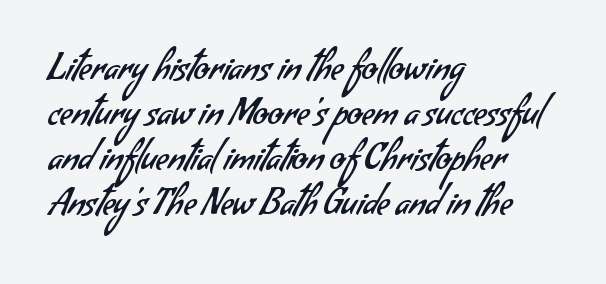
Spacing verdict: proportional, widths tailored to each character. Beneath every word, the page is bare. Typeset ragged right — the left edge is the straight one. Compared with typical paragraphs, the rows here are spaced about the same. Heaviness? Minimal to ordinary, like unemphasized prose.
